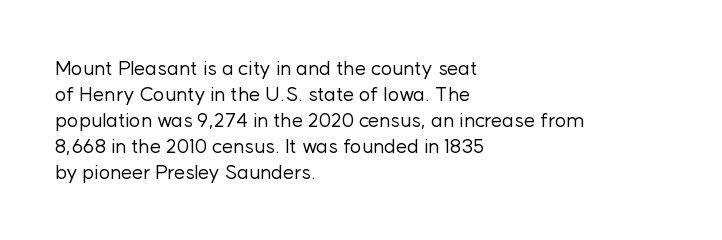
Q: Is the text bold? A: No.
Q: Is the text italic (slanted)? A: No, it is upright.
Q: Is the text underlined? A: No.
Q: How is the paragraph aligned? A: Left-aligned.
Q: Is the spacing between letters normal or unusually wide? A: Normal.
Q: Is the spacing between lines tight, normal or loose? A: Normal.
